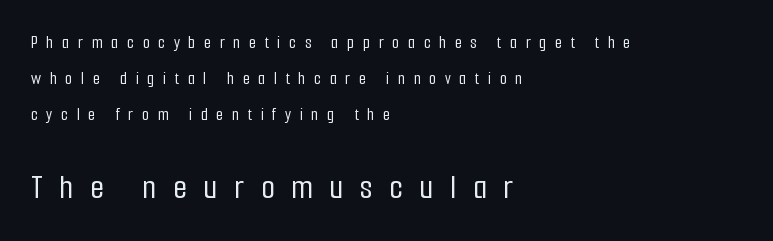
Q: Is the text italic (slanted)? A: No, it is upright.
Q: Is the typeface a serif or a sans-serif typeface? A: Sans-serif.
Q: Is the text underlined? A: No.
Q: How is the paragraph aligned? A: Left-aligned.
Q: Is the spacing between letters normal or unusually wide? A: Unusually wide.
Q: Is the spacing between lines tight, normal or loose? A: Loose.
Q: Which block of text is set in a larger size, the first (top) or the second (bottom)? A: The second (bottom) one.
Q: Width (condensed, normal, or wide)? A: Condensed.
Q: Stroke contrast? A: Low.
Q: x-height? A: Medium.
Q: Monospaced? A: No.
